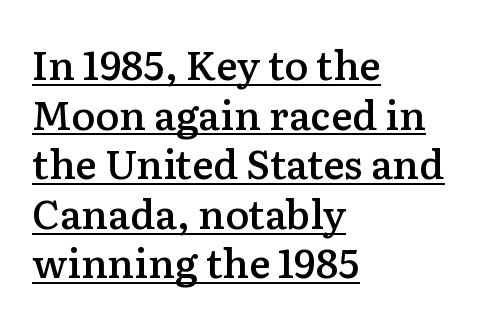
Q: Is the text bold? A: Semi-bold.
Q: Is the text italic (slanted)? A: No, it is upright.
Q: Is the typeface a serif or a sans-serif typeface? A: Serif.
Q: Is the text underlined? A: Yes.
Q: How is the paragraph aligned? A: Left-aligned.
Q: Is the spacing between letters normal or unusually wide? A: Normal.
Q: Width (condensed, normal, or wide)? A: Normal.
Q: Stroke contrast? A: Low.
Q: x-height? A: Medium.
Q: Monospaced? A: No.
